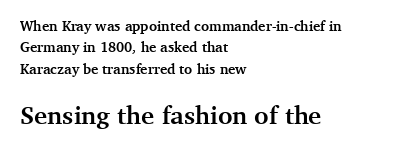
The space between consecutive lines is moderate. These words are printed bold, with thick strokes throughout. Notice how the passage keeps a crisp vertical edge on the left only. Which chunk is bigger? The second one — the bottom block dwarfs the top.
